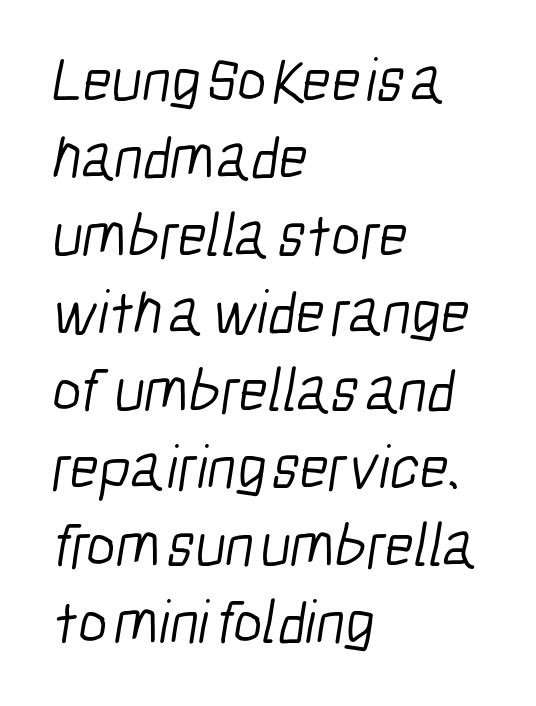
The image shows 62 px light, condensed sans-serif type; set left-aligned, normal line spacing (1.25x), normal letter spacing, not underlined; low stroke contrast and a medium x-height.
